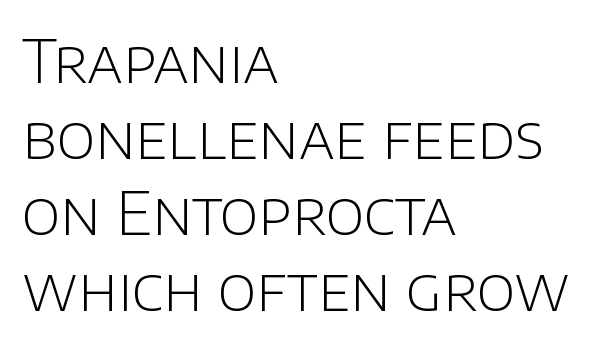
{"serif": "no", "italic": "no", "bold": "no", "weight": "light", "width": "normal", "stroke_contrast": "low", "x_height": "large", "monospaced": "no", "underline": "no", "align": "left", "line_spacing": "normal", "line_spacing_ratio": 1.29, "letter_spacing": "normal", "letter_spacing_em": 0.0, "glyph_px": 59}
